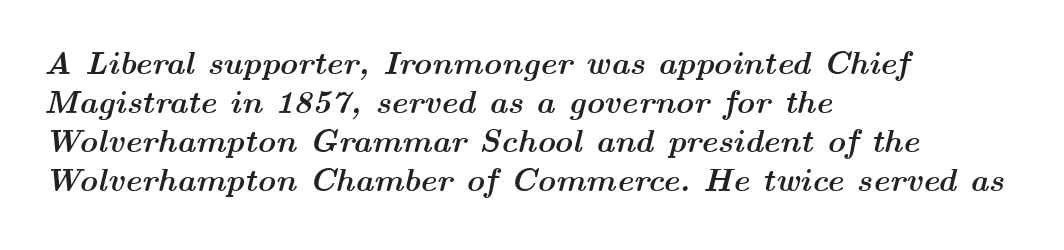
A classic flush-left, rag-right setting is used for this passage. Italic? Definitely — the glyphs are oblique. Tracking here is standard; glyphs follow each other at the usual distance. Varying glyph widths throughout — classic text-font behaviour.
